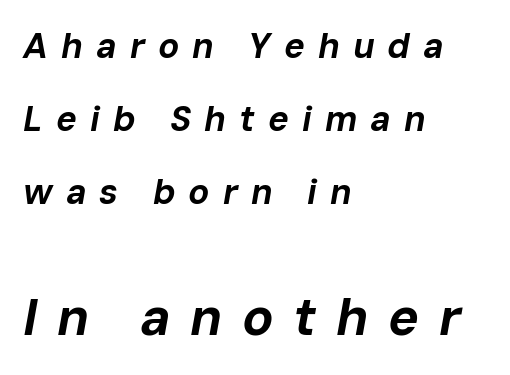
The image shows 52 px bold type, italic (leaning right); set left-aligned, loose line spacing (2.08x), unusually wide letter spacing (+0.37 em), not underlined; the second (bottom) block is 1.49x larger; low stroke contrast and a medium x-height.
